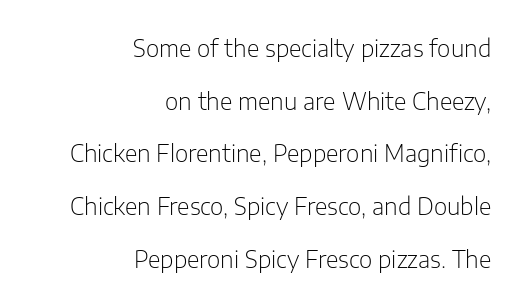
Q: Is the text bold? A: No.
Q: Is the text italic (slanted)? A: No, it is upright.
Q: Is the text underlined? A: No.
Q: How is the paragraph aligned? A: Right-aligned.
Q: Is the spacing between letters normal or unusually wide? A: Normal.
Q: Is the spacing between lines tight, normal or loose? A: Loose.
